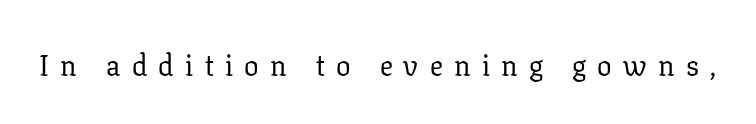
{"serif": "yes", "italic": "no", "bold": "no", "weight": "regular", "width": "normal", "stroke_contrast": "low", "x_height": "medium", "monospaced": "no", "underline": "no", "letter_spacing": "wide", "letter_spacing_em": 0.39, "glyph_px": 29}
